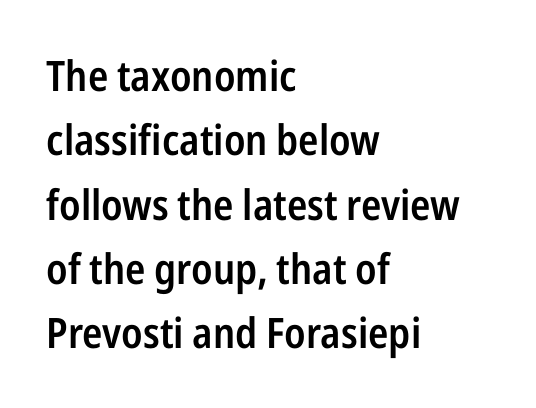
The image shows 42 px semibold, condensed sans-serif type, upright; set left-aligned, normal line spacing (1.53x), normal letter spacing, not underlined; low stroke contrast and a medium x-height.
